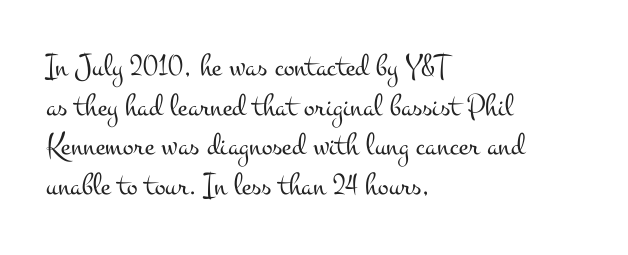
Q: Is the text bold? A: No.
Q: Is the text italic (slanted)? A: Yes.
Q: Is the typeface a serif or a sans-serif typeface? A: Serif.
Q: Is the text underlined? A: No.
Q: How is the paragraph aligned? A: Left-aligned.
Q: Is the spacing between letters normal or unusually wide? A: Normal.
Q: Width (condensed, normal, or wide)? A: Wide.
Q: Stroke contrast? A: Medium.
Q: x-height? A: Small.
Q: Monospaced? A: No.
